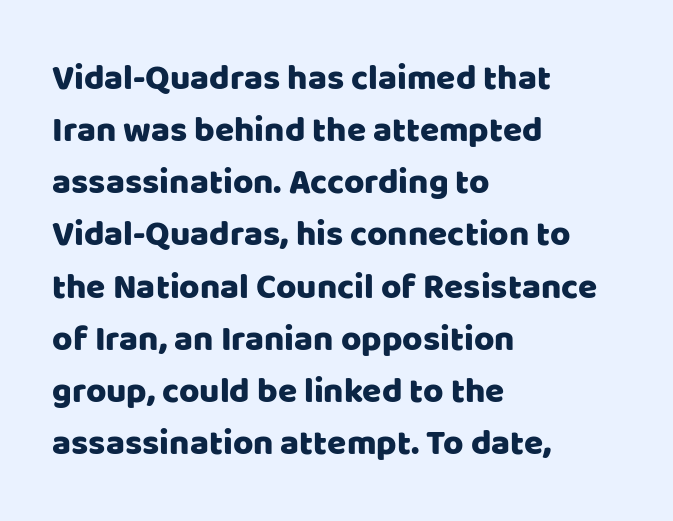
{"serif": "no", "italic": "no", "width": "normal", "stroke_contrast": "low", "x_height": "large", "monospaced": "no", "underline": "no", "align": "left", "line_spacing": "normal", "line_spacing_ratio": 1.49, "letter_spacing": "normal", "letter_spacing_em": 0.0, "glyph_px": 35}
